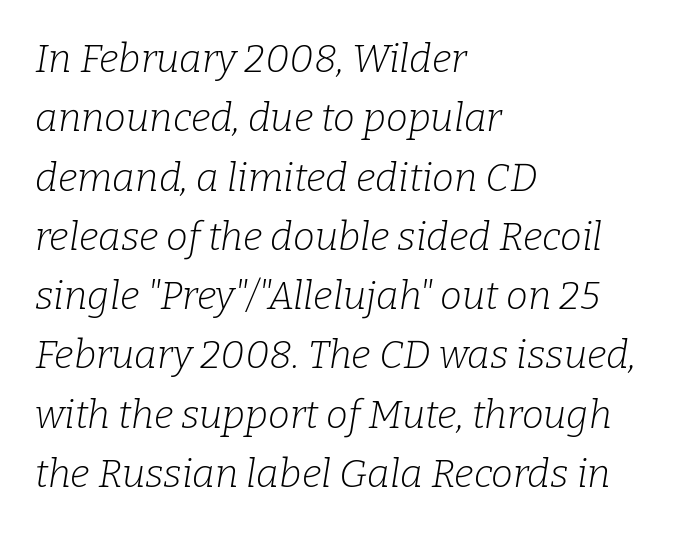
Characters are canted at an angle relative to the baseline's perpendicular. The foot of each line stays bare and open. The glyphs in this specimen are seriffed. Is the stroke heavy? The answer is a plain regular-or-lighter. The face used here is proportionally spaced, like ordinary book or web type.
